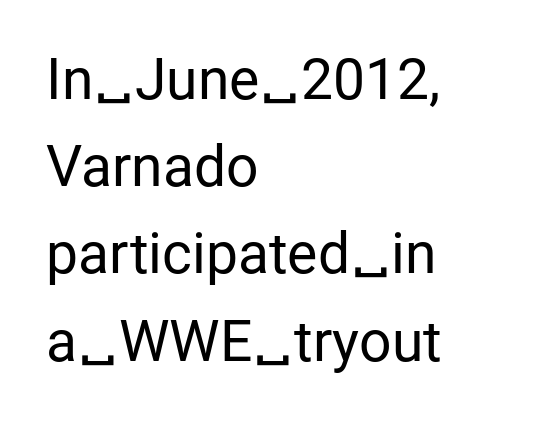
The image shows 57 px regular-weight sans-serif type, upright; set left-aligned, normal line spacing (1.53x), normal letter spacing, not underlined; low stroke contrast and a medium x-height.
